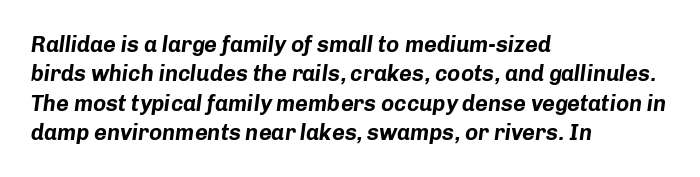
Q: Is the text bold? A: Yes.
Q: Is the text italic (slanted)? A: Yes, it leans right by about 8 degrees.
Q: Is the text underlined? A: No.
Q: How is the paragraph aligned? A: Left-aligned.
Q: Is the spacing between letters normal or unusually wide? A: Normal.
Q: Is the spacing between lines tight, normal or loose? A: Normal.
